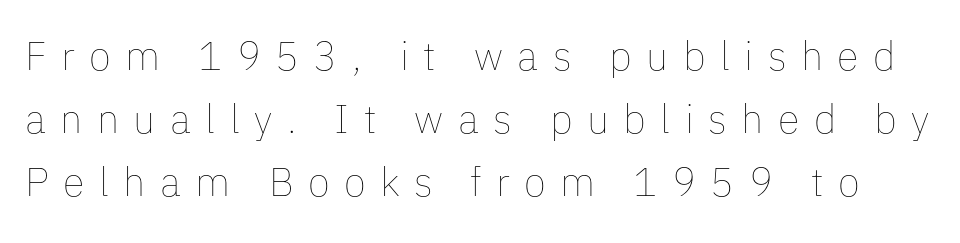
{"italic": "no", "bold": "no", "weight": "thin", "width": "normal", "stroke_contrast": "low", "x_height": "medium", "monospaced": "no", "underline": "no", "line_spacing": "normal", "line_spacing_ratio": 1.57, "letter_spacing": "wide", "letter_spacing_em": 0.36, "glyph_px": 40}
